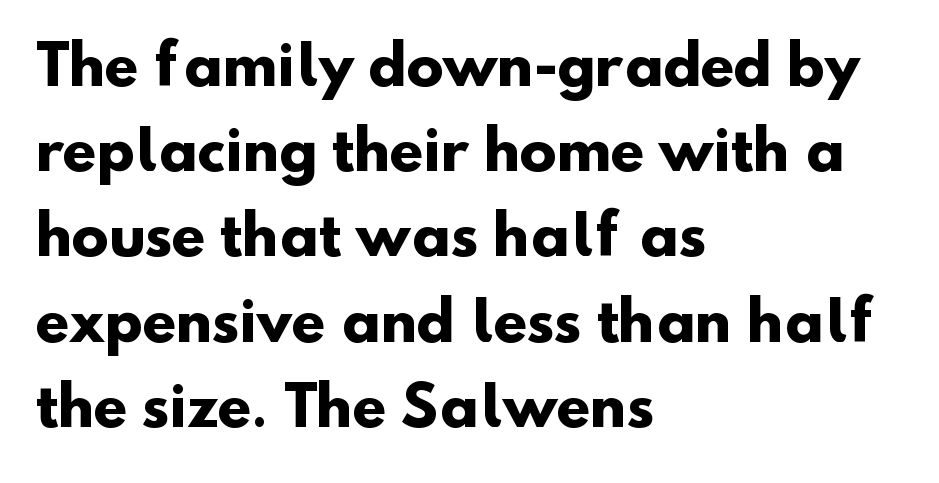
The gap between lines stays unmarked. Does extra space separate the letters? No, they use regular spacing. Character widths vary here, with narrow letters taking less room than wide ones. To sum up the face: it is a sans, with no serifs.
